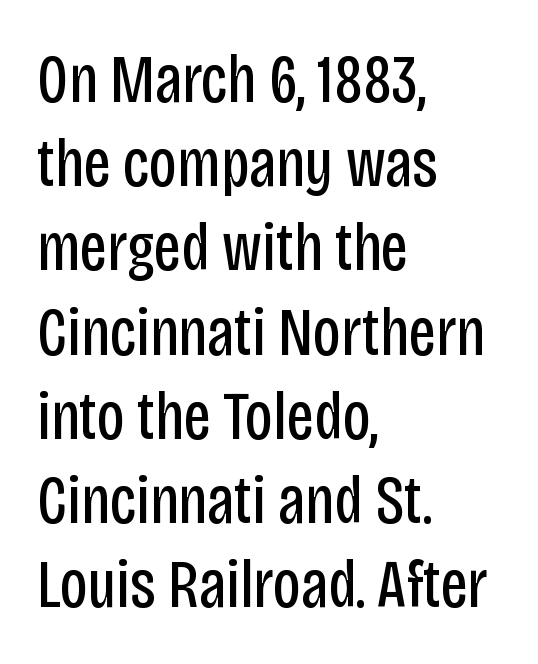
The image shows 69 px regular-weight, condensed sans-serif type, upright; set left-aligned, line spacing 1.22x, normal letter spacing, not underlined; low stroke contrast and a large x-height.
